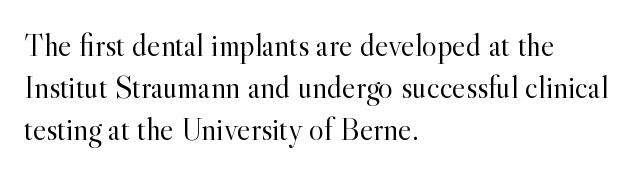
The image shows 32 px light serif type, upright; set left-aligned, normal line spacing (1.32x), normal letter spacing, not underlined; a small x-height.
